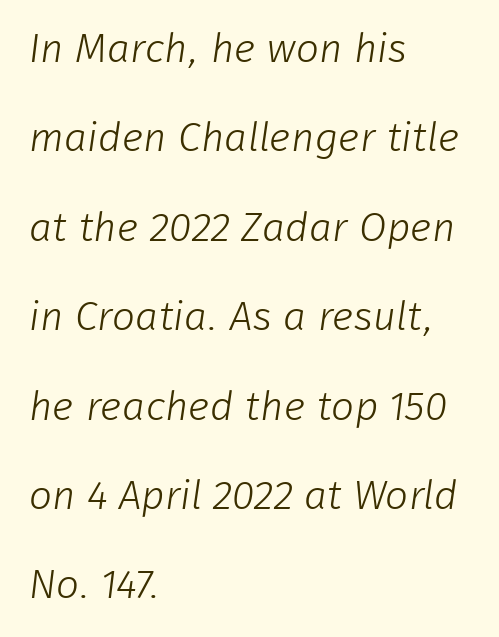
Q: Is the text bold? A: No.
Q: Is the typeface a serif or a sans-serif typeface? A: Sans-serif.
Q: Is the text underlined? A: No.
Q: How is the paragraph aligned? A: Left-aligned.
Q: Is the spacing between letters normal or unusually wide? A: Normal.
Q: Is the spacing between lines tight, normal or loose? A: Loose.
Q: Width (condensed, normal, or wide)? A: Normal.
Q: Stroke contrast? A: Low.
Q: x-height? A: Medium.
Q: Monospaced? A: No.
